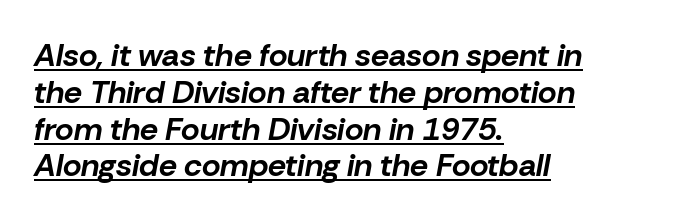
{"italic": "yes", "lean": "right", "slant_degrees": 10, "bold": "yes", "weight": "bold", "width": "normal", "stroke_contrast": "low", "x_height": "medium", "monospaced": "no", "underline": "yes", "align": "left", "line_spacing": "tight", "line_spacing_ratio": 1.15, "letter_spacing": "normal", "letter_spacing_em": 0.0, "glyph_px": 32}
